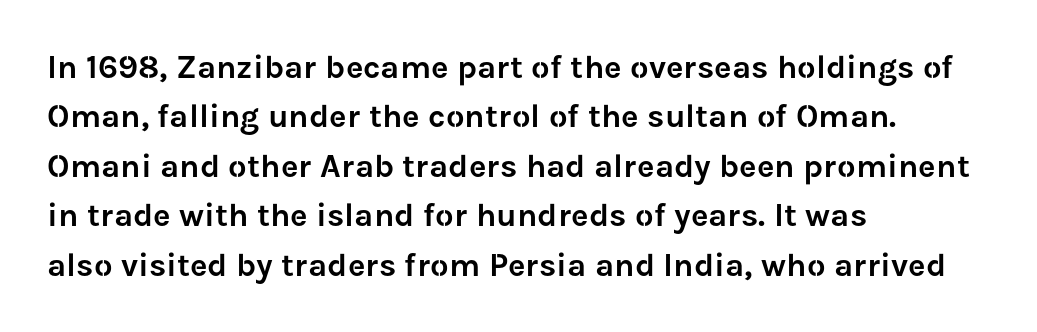
Q: Is the text italic (slanted)? A: No, it is upright.
Q: Is the typeface a serif or a sans-serif typeface? A: Sans-serif.
Q: Is the text underlined? A: No.
Q: How is the paragraph aligned? A: Left-aligned.
Q: Is the spacing between letters normal or unusually wide? A: Normal.
Q: Is the spacing between lines tight, normal or loose? A: Normal.
Q: Width (condensed, normal, or wide)? A: Normal.
Q: Stroke contrast? A: Low.
Q: x-height? A: Medium.
Q: Monospaced? A: No.
